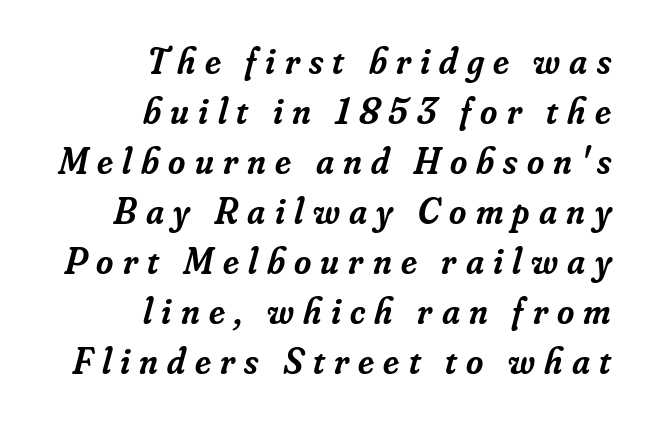
{"serif": "yes", "italic": "yes", "lean": "right", "slant_degrees": 16, "bold": "semi", "weight": "semibold", "width": "normal", "stroke_contrast": "low", "x_height": "small", "monospaced": "no", "underline": "no", "align": "right", "line_spacing": "normal", "line_spacing_ratio": 1.35, "letter_spacing": "wide", "letter_spacing_em": 0.25, "glyph_px": 37}
